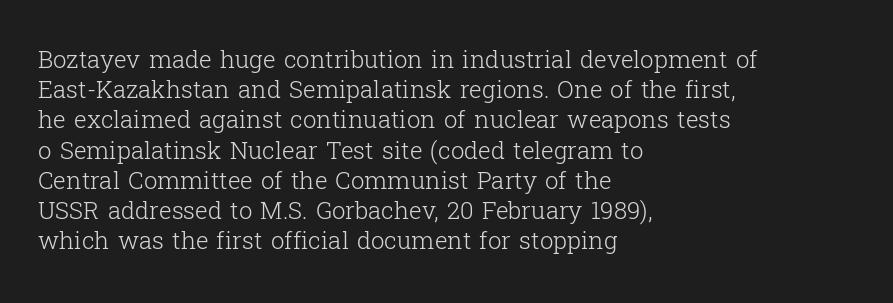
The image shows 24 px text type, upright; set left-aligned, normal line spacing (1.26x), normal letter spacing, not underlined.
